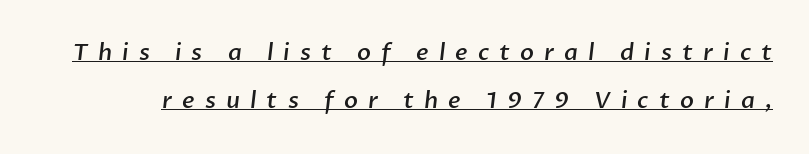
The glyphs have the mass of a demibold cut, below bold. A great deal of white space separates one row of letters from the next. Students, observe the line beneath the letters — that is underlining. Tracking value appears strongly positive — letters spread wide.
